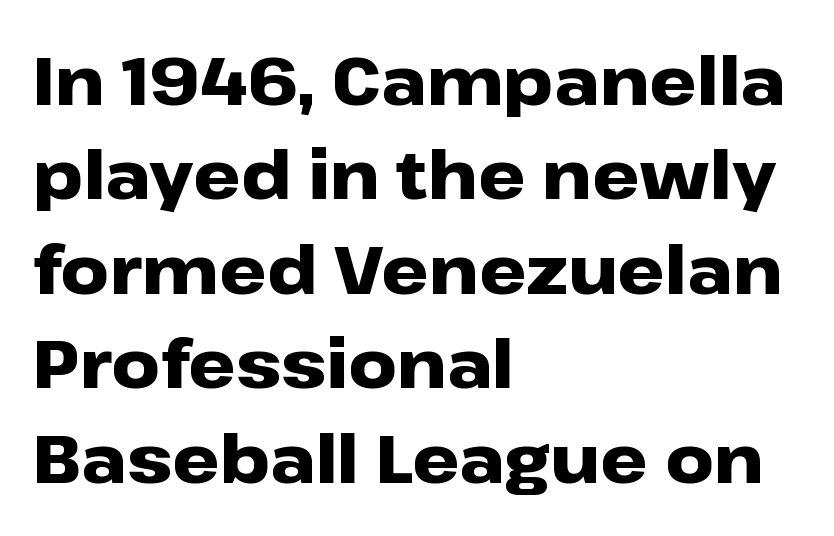
Letterform terminals end flat and unadorned throughout the passage. Compared with a centered layout, this one pins lines to the left instead. Upright lettering throughout. The font is running at its bold setting.
